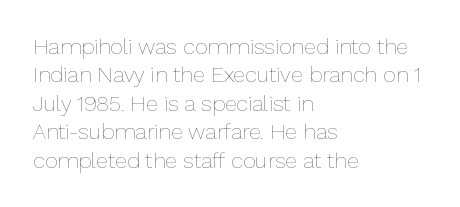
The image shows 22 px text type, upright; set left-aligned, normal line spacing (1.29x), normal letter spacing, not underlined.
